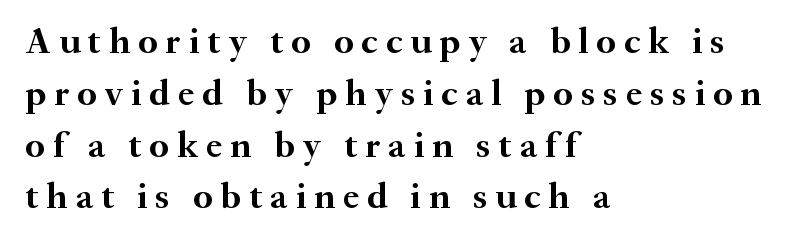
The line-height multiplier appears to be the usual default. Nope, not italic — everything's standing straight. The specimen omits any rule beneath the text block's lines. The lines are quadded left.
